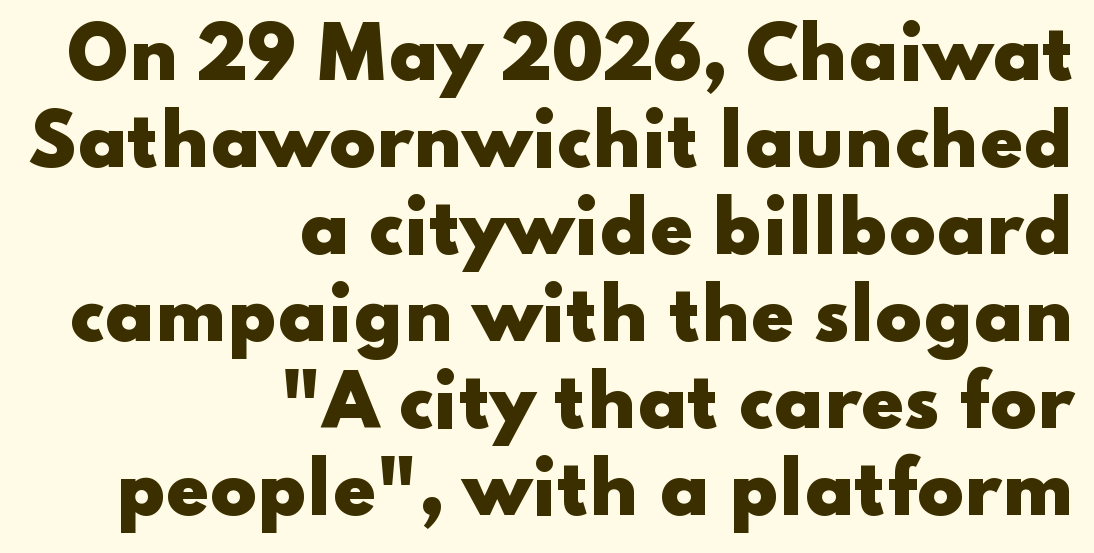
Check the space under the baseline: it is left empty. What kind of face is this? One without serifs — a sans. Look at the tracking — it's just the regular setting, nothing added. Honestly, the row spacing looks completely unremarkable. The letters advance in unequal steps, a hallmark of proportional type. Each glyph is drawn with heavy, bold strokes.
